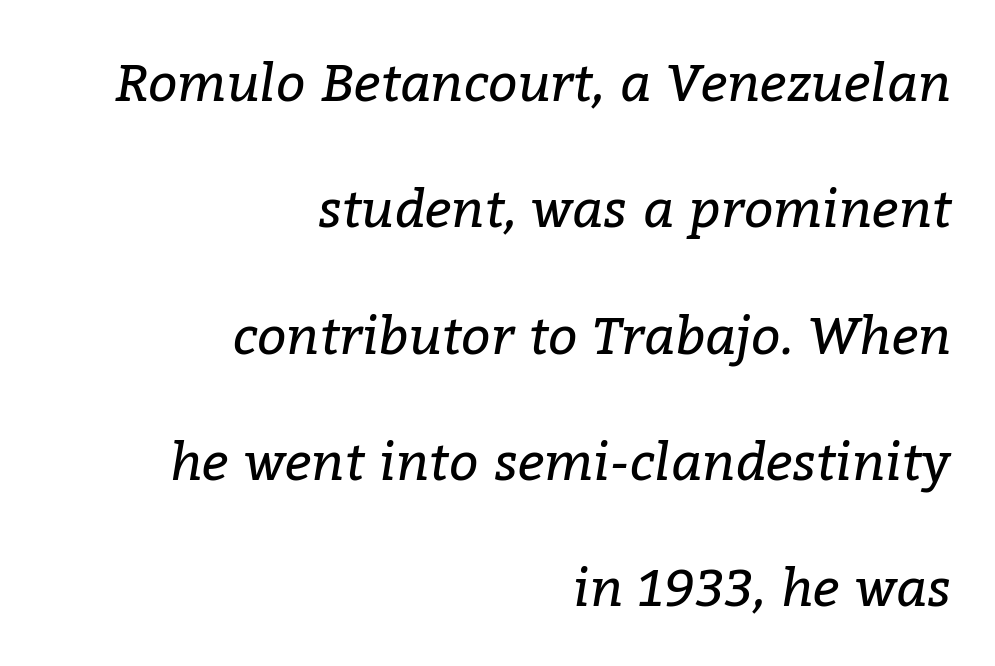
{"serif": "yes", "italic": "yes", "lean": "right", "slant_degrees": 9, "bold": "no", "weight": "regular", "width": "normal", "stroke_contrast": "low", "x_height": "medium", "monospaced": "no", "underline": "no", "align": "right", "line_spacing": "loose", "line_spacing_ratio": 2.43, "letter_spacing": "normal", "letter_spacing_em": 0.0, "glyph_px": 52}
